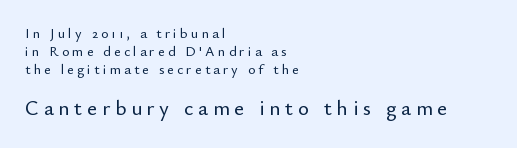
{"italic": "no", "underline": "no", "align": "left", "line_spacing": "normal", "line_spacing_ratio": 1.27, "letter_spacing": "wide", "letter_spacing_em": 0.23, "larger_block": "second", "size_ratio": 1.5, "glyph_px": 21}
